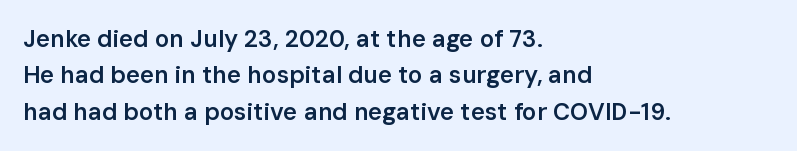
The image shows 24 px text type, upright; set left-aligned, normal line spacing (1.52x), normal letter spacing, not underlined.
